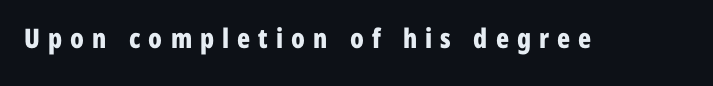
These lines have a slow, spaced-out rhythm from letter to letter. The font's upright variant was chosen for this text. Is the type bold? Yes — the strokes are clearly thick and heavy. Underline: absent.
